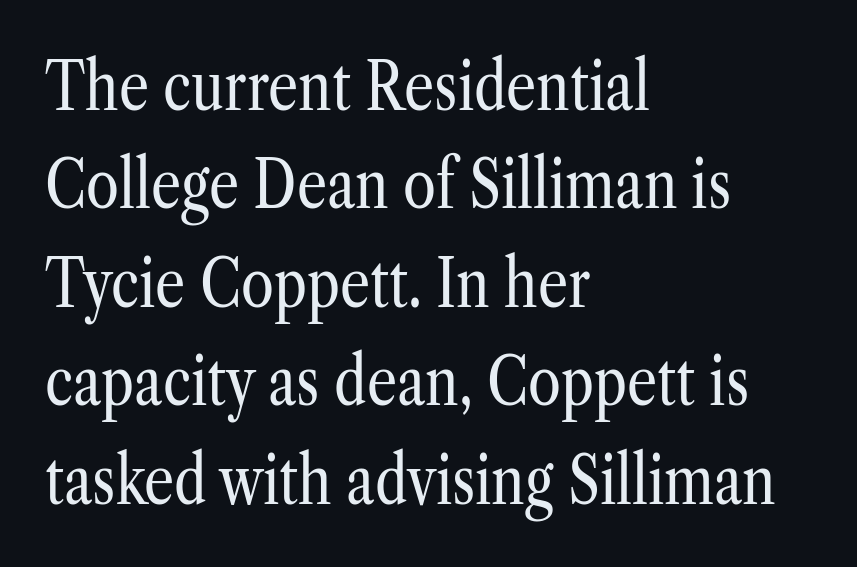
The line-height multiplier appears to be the usual default. Inter-character spacing is left at the font's built-in metrics. The typesetting does not lean heavy: it is not bold. The specimen omits any rule beneath the text block's lines. Serif or sans? Serif — the stroke terminals have little feet.
